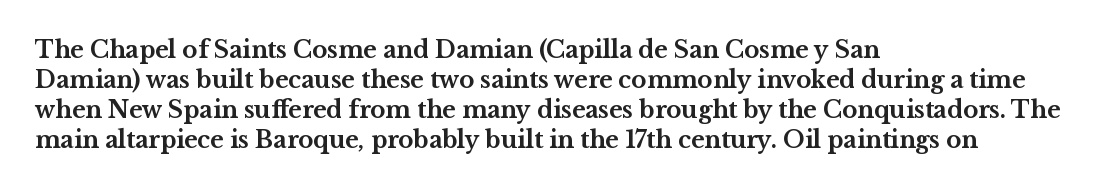
The image shows 23 px bold type, upright; set left-aligned, normal line spacing (1.3x), normal letter spacing, not underlined.
